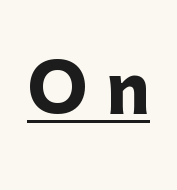
The image shows 66 px heavy sans-serif type, upright; set unusually wide letter spacing (+0.28 em), underlined; low stroke contrast and a medium x-height.
